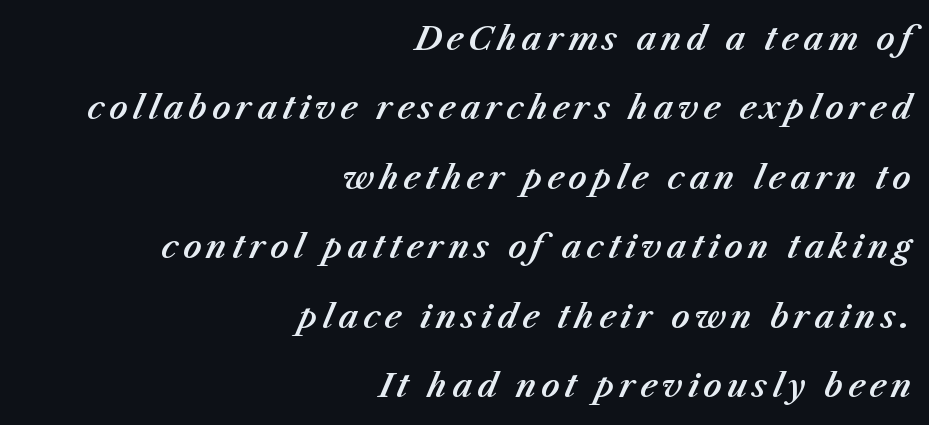
The image shows 32 px text type, italic (leaning right); set right-aligned, loose line spacing (2.17x), not underlined; medium stroke contrast and a medium x-height.
